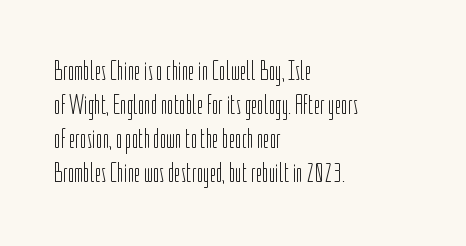
Posture: straight, roman, zero tilt. Descenders hang freely into open space. The face looks like a standard text weight, possibly lighter. A classic flush-left, rag-right setting is used for this passage.
